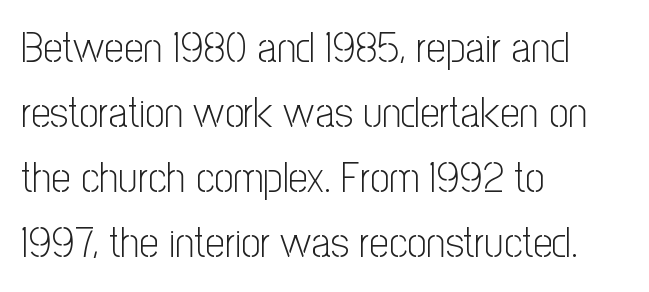
{"serif": "no", "italic": "no", "bold": "no", "weight": "light", "width": "condensed", "stroke_contrast": "low", "x_height": "medium", "monospaced": "no", "underline": "no", "align": "left", "line_spacing": "normal", "line_spacing_ratio": 1.51, "letter_spacing": "normal", "letter_spacing_em": 0.0, "glyph_px": 43}
